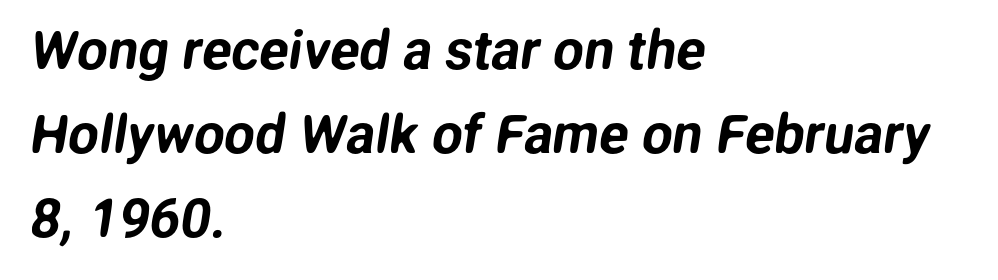
Q: Is the typeface a serif or a sans-serif typeface? A: Sans-serif.
Q: Is the text underlined? A: No.
Q: How is the paragraph aligned? A: Left-aligned.
Q: Is the spacing between letters normal or unusually wide? A: Normal.
Q: Is the spacing between lines tight, normal or loose? A: Normal.
Q: Width (condensed, normal, or wide)? A: Normal.
Q: Stroke contrast? A: Low.
Q: x-height? A: Medium.
Q: Monospaced? A: No.
